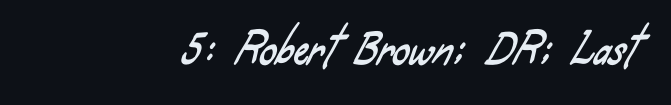
Observe the absence of serifs on each vertical stroke in this sample. Do the characters align in a grid? No, the font is proportional. This rendering leaves character spacing at its baseline value. Descenders hang freely into open space.
